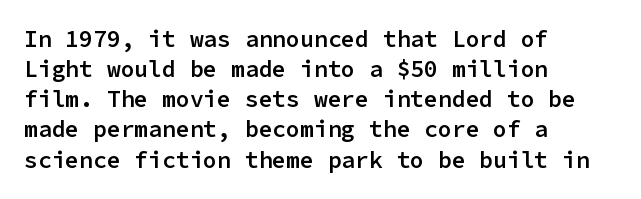
Q: Is the text bold? A: Semi-bold.
Q: Is the text italic (slanted)? A: No, it is upright.
Q: Is the text underlined? A: No.
Q: How is the paragraph aligned? A: Left-aligned.
Q: Is the spacing between letters normal or unusually wide? A: Normal.
Q: Is the spacing between lines tight, normal or loose? A: Normal.
